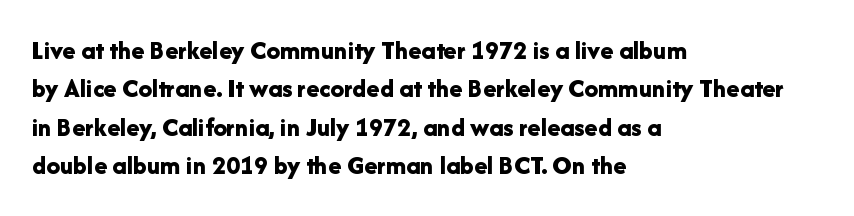
Glyph-to-glyph distance matches everyday printed text. Notice how thick the strokes are: this is what a full bold looks like. A normal amount of white space separates one row of letters from the next. Only glyphs here, with clear space below each row. Vertical strokes here are truly vertical.
